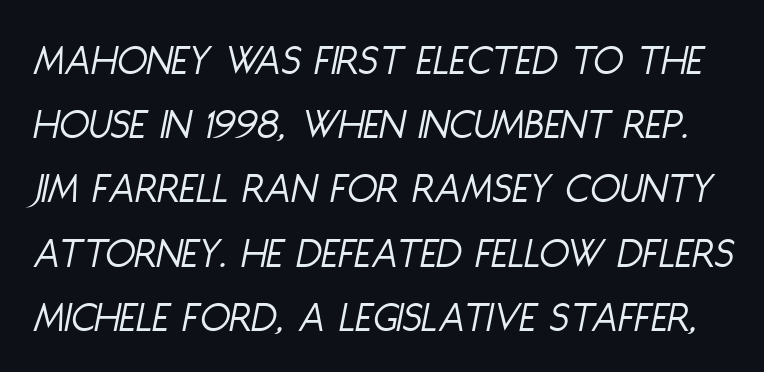
The image shows 44 px light, condensed type, italic (leaning right); set normal line spacing (1.46x), normal letter spacing, not underlined; low stroke contrast and a large x-height.
